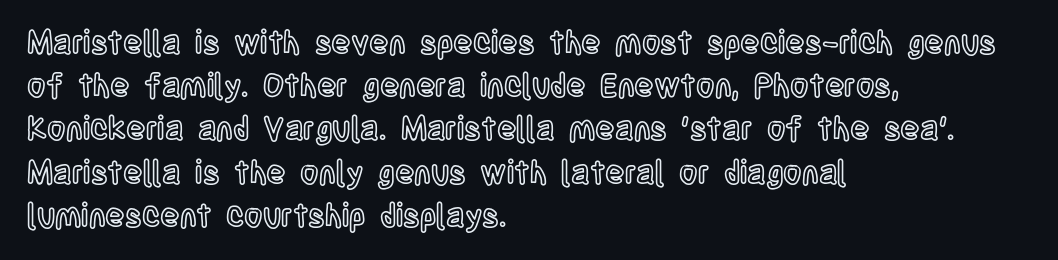
The area under the type is left untouched. Does the lettering tilt? It doesn't — this is upright. Vertically, the passage feels balanced, rows spaced as you'd expect. In CSS terms this would be text-align: left. There is no visible air inserted between adjacent glyphs.
